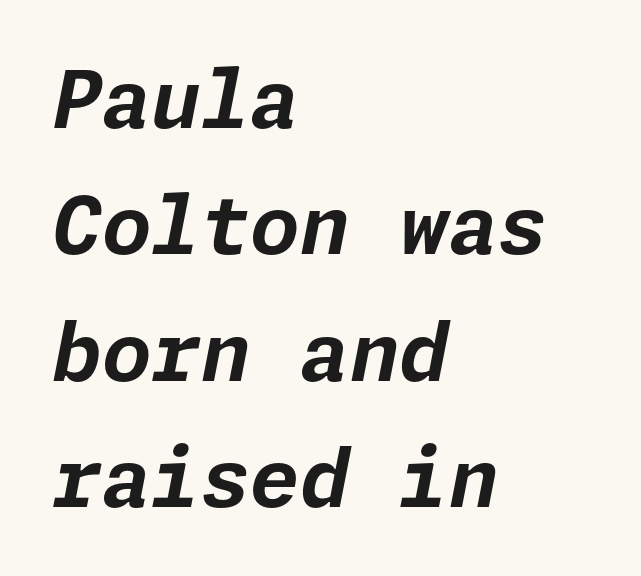
Q: Is the text bold? A: Yes.
Q: Is the text italic (slanted)? A: Yes, it leans right by about 11 degrees.
Q: Is the text underlined? A: No.
Q: How is the paragraph aligned? A: Left-aligned.
Q: Is the spacing between letters normal or unusually wide? A: Normal.
Q: Is the spacing between lines tight, normal or loose? A: Normal.
Q: Width (condensed, normal, or wide)? A: Normal.
Q: Stroke contrast? A: Low.
Q: x-height? A: Medium.
